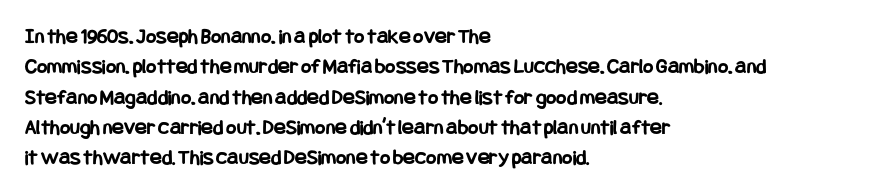
The image shows 22 px bold type, upright; set left-aligned, normal line spacing (1.38x), normal letter spacing, not underlined.
